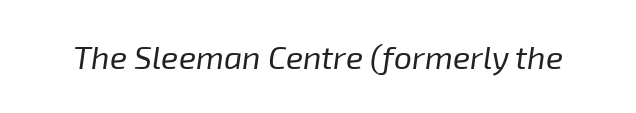
The image shows 32 px regular-weight type, italic (leaning right); set normal letter spacing, not underlined; low stroke contrast and a medium x-height.
